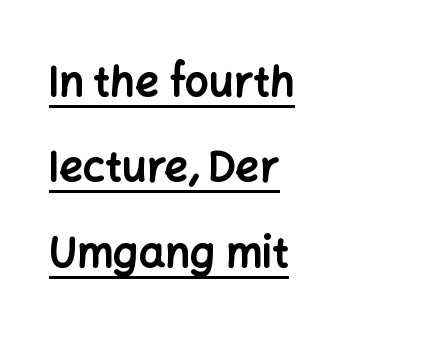
The image shows 42 px bold sans-serif type, upright; set left-aligned, loose line spacing (2.03x), normal letter spacing, underlined; low stroke contrast and a medium x-height.
